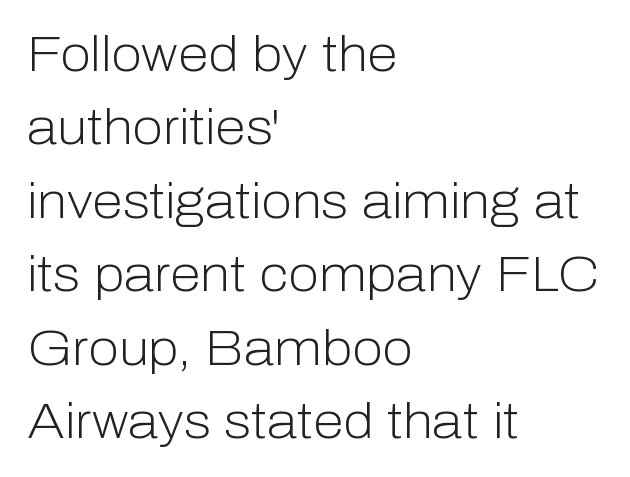
Q: Is the text bold? A: No.
Q: Is the text italic (slanted)? A: No, it is upright.
Q: Is the typeface a serif or a sans-serif typeface? A: Sans-serif.
Q: Is the text underlined? A: No.
Q: How is the paragraph aligned? A: Left-aligned.
Q: Is the spacing between letters normal or unusually wide? A: Normal.
Q: Is the spacing between lines tight, normal or loose? A: Normal.
Q: Width (condensed, normal, or wide)? A: Normal.
Q: Stroke contrast? A: Low.
Q: x-height? A: Medium.
Q: Monospaced? A: No.
